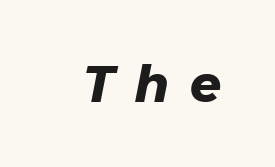
Think of a printed novel: that variable character pitch is what you see here. Check under the words: just untouched page. The strokes are fattened all the way to bold. The letterforms stand isolated, each surrounded by extra space.
